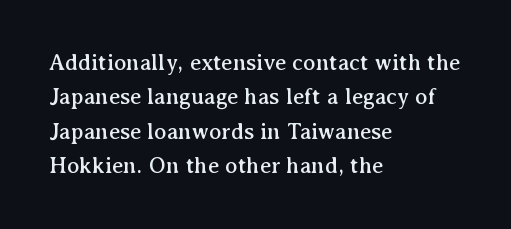
{"italic": "no", "underline": "no", "align": "left", "line_spacing": "normal", "line_spacing_ratio": 1.5, "letter_spacing": "normal", "letter_spacing_em": 0.0, "glyph_px": 23}
